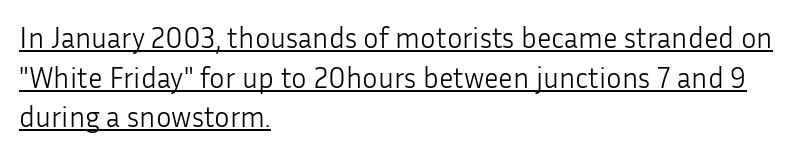
Q: Is the text bold? A: No.
Q: Is the text italic (slanted)? A: No, it is upright.
Q: Is the typeface a serif or a sans-serif typeface? A: Sans-serif.
Q: Is the text underlined? A: Yes.
Q: How is the paragraph aligned? A: Left-aligned.
Q: Is the spacing between letters normal or unusually wide? A: Normal.
Q: Is the spacing between lines tight, normal or loose? A: Normal.
Q: Width (condensed, normal, or wide)? A: Normal.
Q: Stroke contrast? A: Low.
Q: x-height? A: Medium.
Q: Monospaced? A: No.
